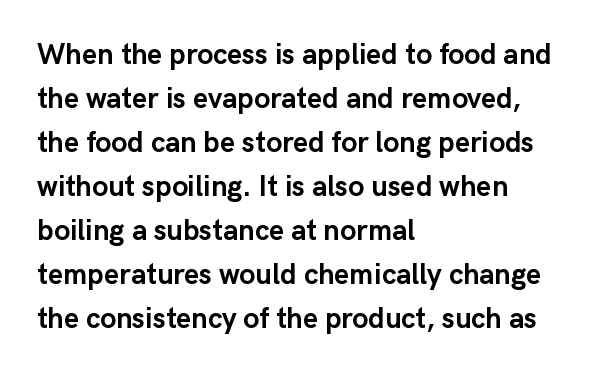
Q: Is the text bold? A: Yes.
Q: Is the text italic (slanted)? A: No, it is upright.
Q: Is the typeface a serif or a sans-serif typeface? A: Sans-serif.
Q: Is the text underlined? A: No.
Q: How is the paragraph aligned? A: Left-aligned.
Q: Is the spacing between letters normal or unusually wide? A: Normal.
Q: Is the spacing between lines tight, normal or loose? A: Normal.
Q: Width (condensed, normal, or wide)? A: Normal.
Q: Stroke contrast? A: Low.
Q: x-height? A: Medium.
Q: Monospaced? A: No.
